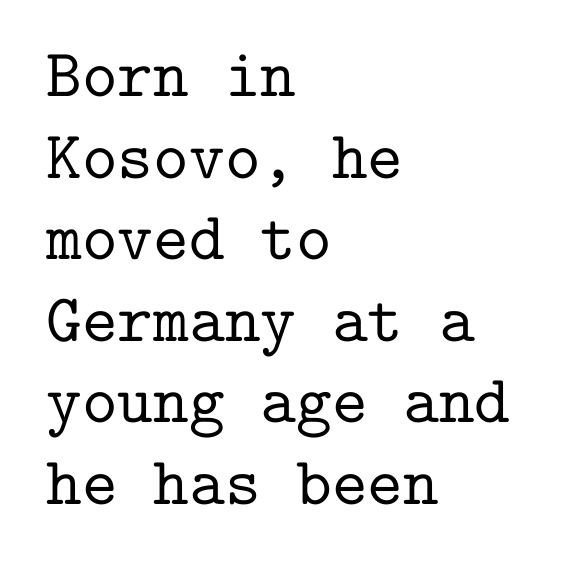
{"serif": "yes", "italic": "no", "width": "normal", "stroke_contrast": "low", "x_height": "medium", "monospaced": "yes", "underline": "no", "align": "left", "line_spacing_ratio": 1.2, "letter_spacing": "normal", "letter_spacing_em": 0.0, "glyph_px": 68}
